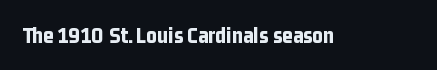
{"italic": "no", "bold": "yes", "underline": "no", "letter_spacing": "normal", "letter_spacing_em": 0.0, "glyph_px": 23}
